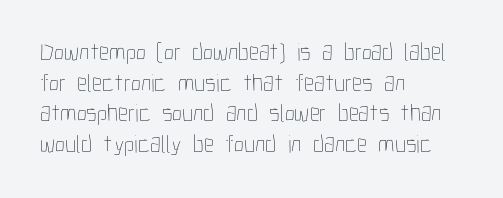
{"italic": "no", "bold": "no", "underline": "no", "align": "left", "line_spacing_ratio": 1.23, "letter_spacing": "normal", "letter_spacing_em": 0.0, "glyph_px": 25}
